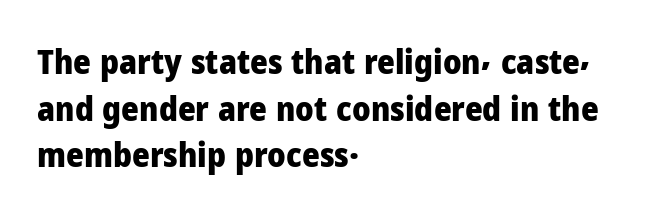
The image shows 34 px heavy sans-serif type, upright; set left-aligned, normal line spacing (1.37x), normal letter spacing, not underlined; low stroke contrast and a medium x-height.
